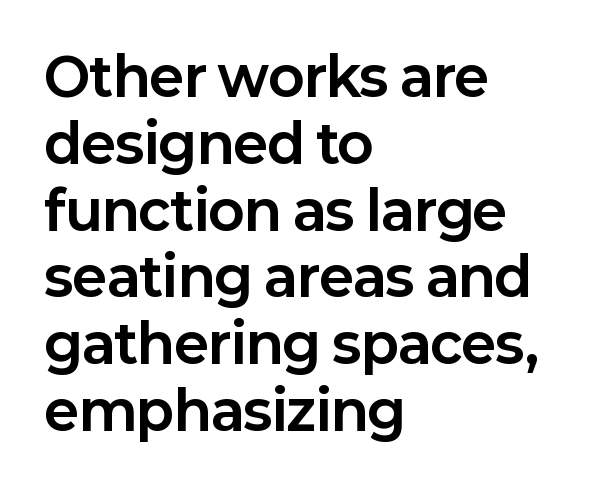
If you drew a ruler down the left edge, every line would touch it. The designer went with a sans here, leaving each stem footless. Plenty of ink on the page — the face is bold. Descender tails drop into unmarked territory. Do the characters align in a grid? No, the font is proportional.
